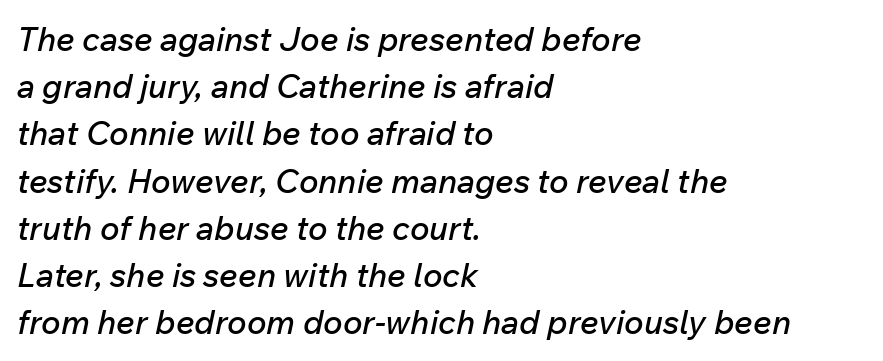
{"italic": "yes", "lean": "right", "slant_degrees": 12, "width": "normal", "stroke_contrast": "low", "x_height": "medium", "monospaced": "no", "underline": "no", "align": "left", "line_spacing": "normal", "line_spacing_ratio": 1.43, "letter_spacing": "normal", "letter_spacing_em": 0.0, "glyph_px": 33}
